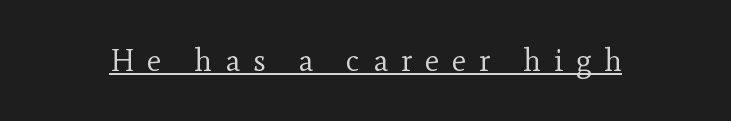
The image shows 31 px regular-weight serif type, upright; set unusually wide letter spacing (+0.41 em), underlined; a small x-height.
